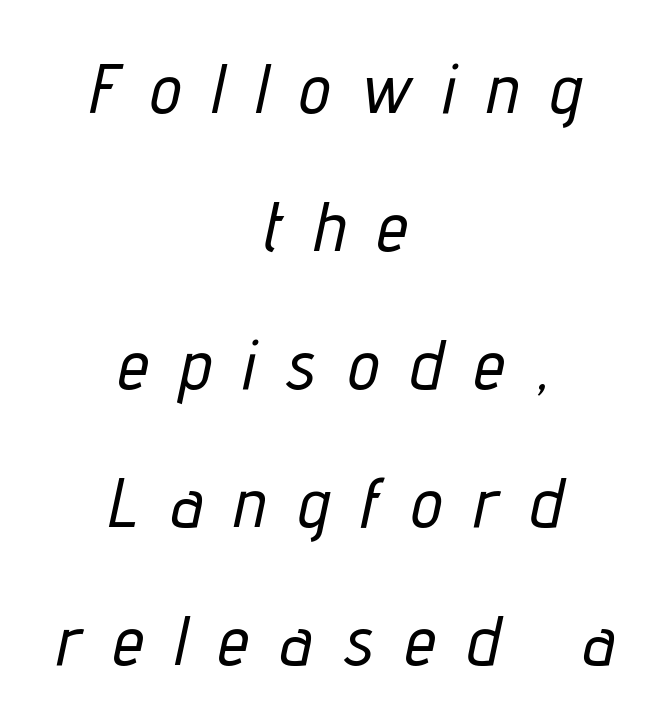
The text carries the slant typical of an italic or oblique font. The gaps between neighbouring characters are conspicuously large. Compared with a flush-left layout, this one balances lines on the center instead. Horizontal bands of white between lines are thick stripes. Descenders are the only things crossing below the line. Proportional: the letters do not fall into vertical columns.
